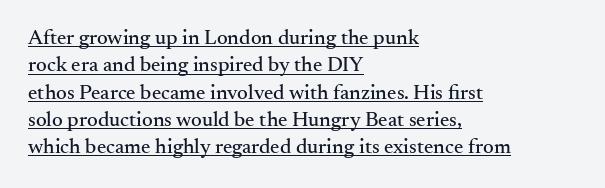
Q: Is the text italic (slanted)? A: No, it is upright.
Q: Is the text underlined? A: Yes.
Q: How is the paragraph aligned? A: Left-aligned.
Q: Is the spacing between letters normal or unusually wide? A: Normal.
Q: Is the spacing between lines tight, normal or loose? A: Normal.
